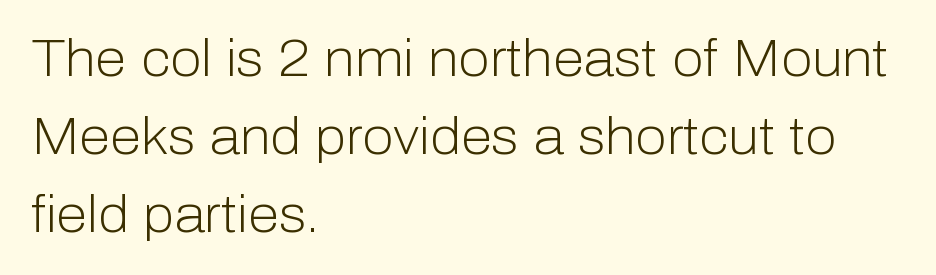
Q: Is the text bold? A: No.
Q: Is the text italic (slanted)? A: No, it is upright.
Q: Is the typeface a serif or a sans-serif typeface? A: Sans-serif.
Q: Is the text underlined? A: No.
Q: How is the paragraph aligned? A: Left-aligned.
Q: Is the spacing between letters normal or unusually wide? A: Normal.
Q: Is the spacing between lines tight, normal or loose? A: Normal.
Q: Width (condensed, normal, or wide)? A: Normal.
Q: Stroke contrast? A: Low.
Q: x-height? A: Medium.
Q: Monospaced? A: No.
